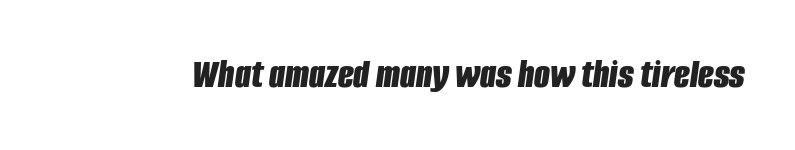
Each word holds together tightly as a unit, with standard inter-letter gaps. The area under the type is left untouched. The face used here is proportionally spaced, like ordinary book or web type. The passage shown is emphatically bold.
